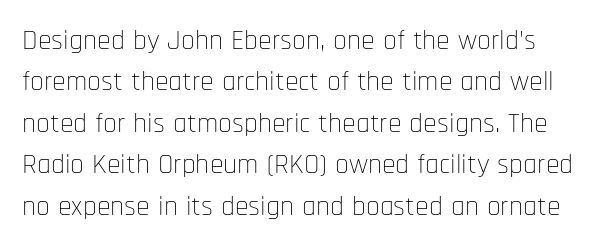
Examine the stroke ends and you'll find no serifs. Note the varied advance widths — an 'i' is clearly narrower than an 'm'. This sample uses plain, unmodified letter spacing. The typeface has the unassuming heft of standard copy or less. A bare baseline throughout the passage. Compared with typical paragraphs, the rows here are spaced about the same.
